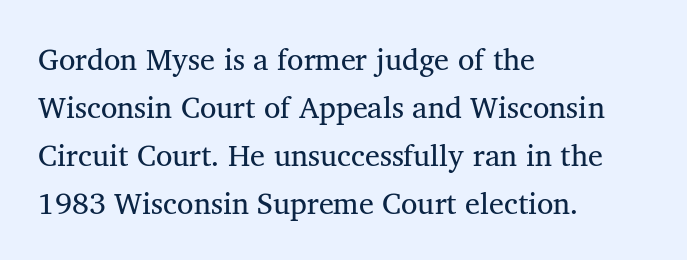
The image shows 30 px serif type, upright; set left-aligned, normal line spacing (1.6x), normal letter spacing, not underlined; medium stroke contrast and a medium x-height.
